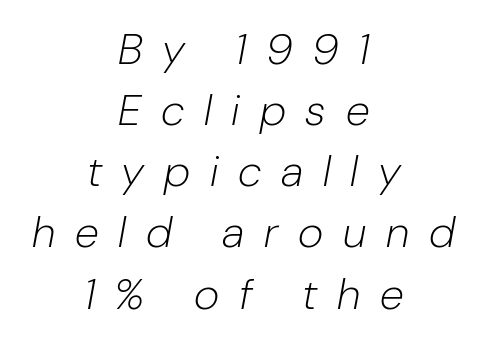
The image shows 44 px light type, italic (leaning right); set centered, normal line spacing (1.39x), unusually wide letter spacing (+0.45 em), not underlined; low stroke contrast and a medium x-height.
